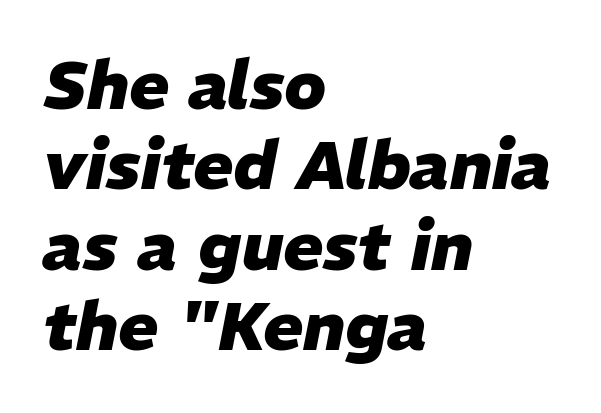
A classic flush-left, rag-right setting is used for this passage. The string is rendered with underlining switched off. Think of a printed novel: that variable character pitch is what you see here. Look at the stroke-to-counter ratio: heavy, a bold.
